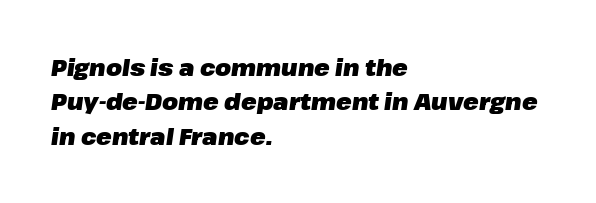
Q: Is the text bold? A: Yes.
Q: Is the text italic (slanted)? A: Yes, it leans right by about 8 degrees.
Q: Is the text underlined? A: No.
Q: How is the paragraph aligned? A: Left-aligned.
Q: Is the spacing between letters normal or unusually wide? A: Normal.
Q: Is the spacing between lines tight, normal or loose? A: Normal.
